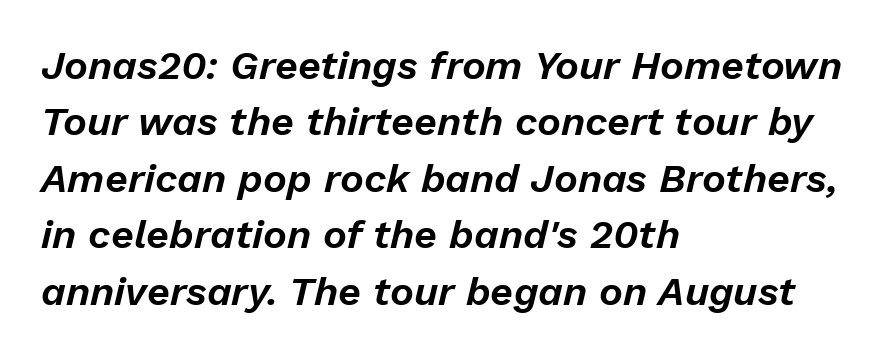
{"italic": "yes", "lean": "right", "slant_degrees": 13, "width": "normal", "stroke_contrast": "low", "x_height": "medium", "monospaced": "no", "underline": "no", "align": "left", "line_spacing": "normal", "line_spacing_ratio": 1.41, "letter_spacing": "normal", "letter_spacing_em": 0.0, "glyph_px": 40}
